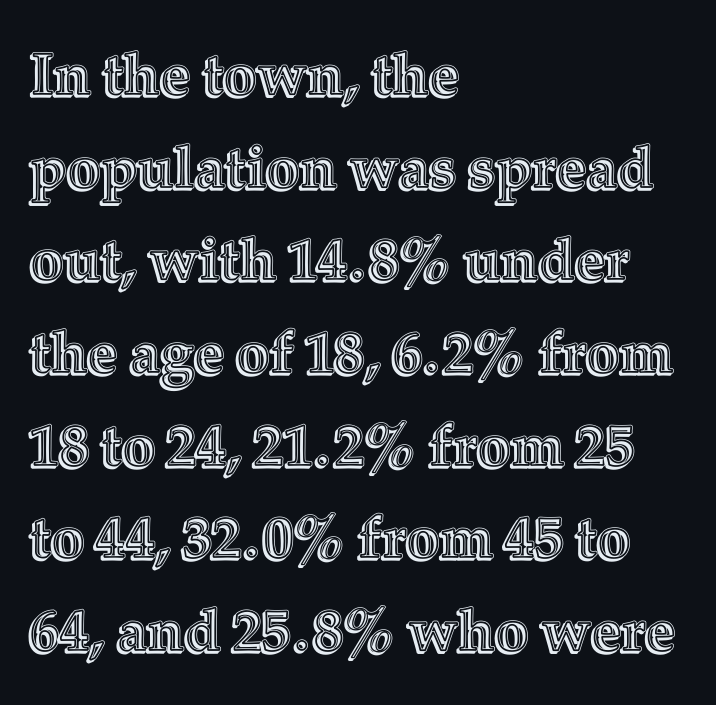
The image shows 59 px text type, upright; set left-aligned, normal line spacing (1.57x), normal letter spacing, not underlined; a medium x-height.
